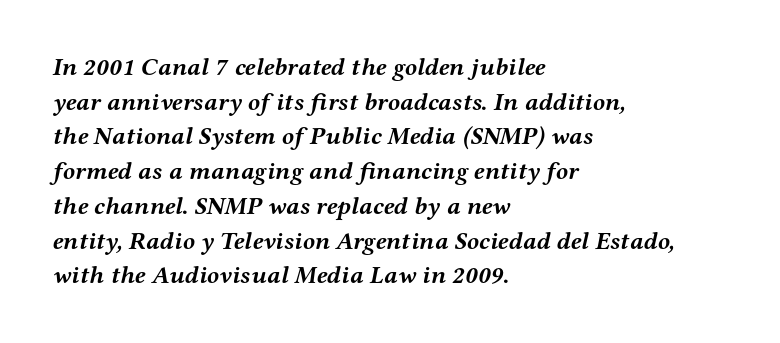
{"italic": "yes", "lean": "right", "slant_degrees": 12, "bold": "yes", "underline": "no", "align": "left", "line_spacing": "normal", "line_spacing_ratio": 1.39, "letter_spacing": "normal", "letter_spacing_em": 0.0, "glyph_px": 25}
